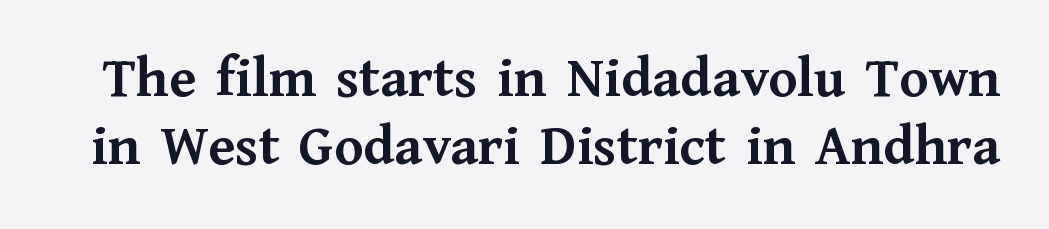
{"serif": "yes", "italic": "no", "bold": "yes", "weight": "semibold", "width": "normal", "stroke_contrast": "medium", "x_height": "medium", "monospaced": "no", "underline": "no", "line_spacing": "tight", "line_spacing_ratio": 1.15, "letter_spacing": "normal", "letter_spacing_em": 0.0, "glyph_px": 59}
